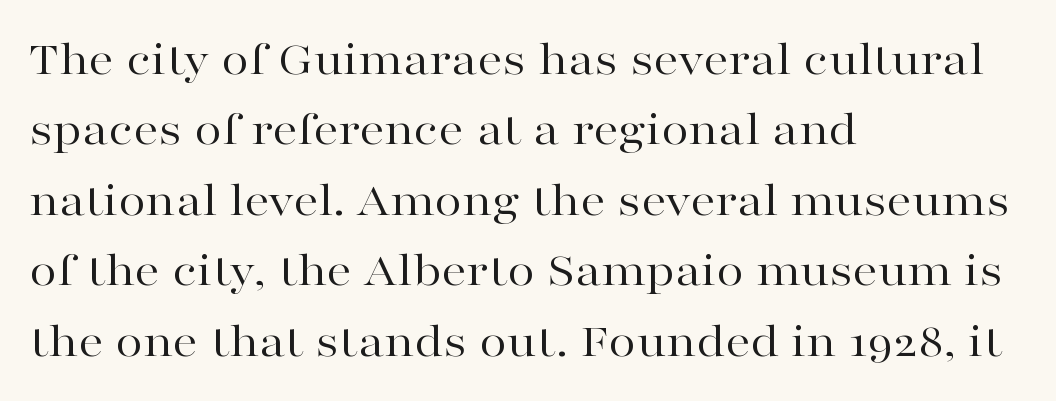
The image shows 50 px regular-weight, wide serif type, upright; set left-aligned, normal line spacing (1.41x), normal letter spacing, not underlined; high stroke contrast and a medium x-height.
